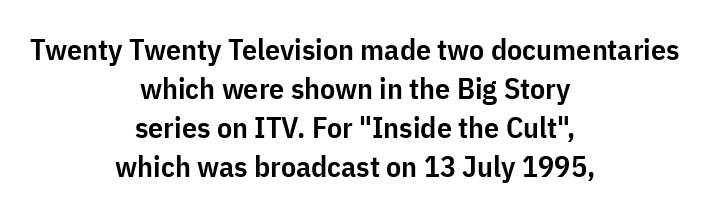
The image shows 30 px semibold, condensed sans-serif type, upright; set centered, normal line spacing (1.3x), normal letter spacing, not underlined; low stroke contrast and a medium x-height.
